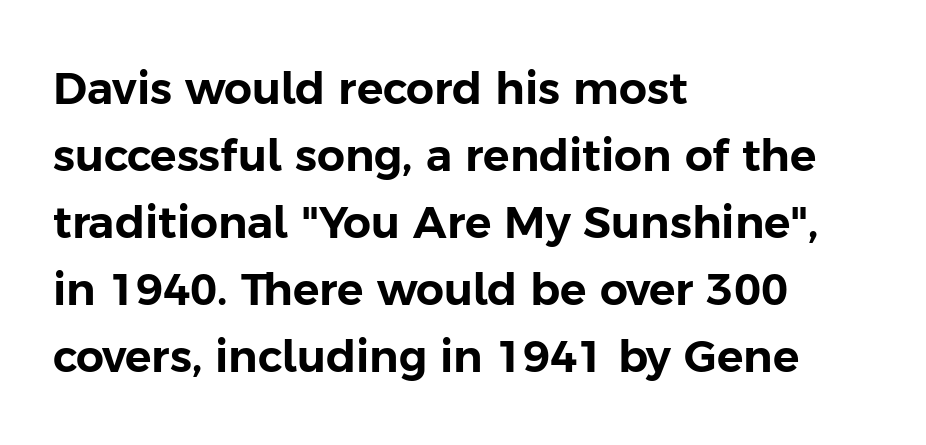
Q: Is the text italic (slanted)? A: No, it is upright.
Q: Is the typeface a serif or a sans-serif typeface? A: Sans-serif.
Q: Is the text underlined? A: No.
Q: How is the paragraph aligned? A: Left-aligned.
Q: Is the spacing between letters normal or unusually wide? A: Normal.
Q: Is the spacing between lines tight, normal or loose? A: Normal.
Q: Width (condensed, normal, or wide)? A: Normal.
Q: Stroke contrast? A: Low.
Q: x-height? A: Medium.
Q: Monospaced? A: No.
